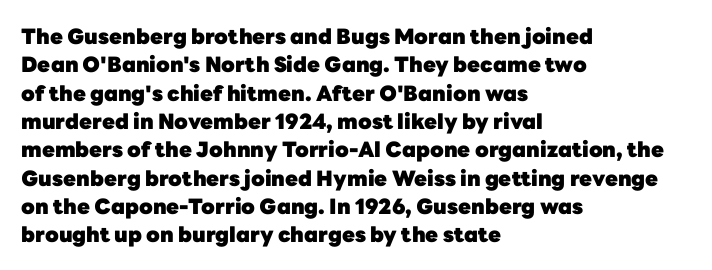
Q: Is the text bold? A: Yes.
Q: Is the text italic (slanted)? A: No, it is upright.
Q: Is the text underlined? A: No.
Q: How is the paragraph aligned? A: Left-aligned.
Q: Is the spacing between letters normal or unusually wide? A: Normal.
Q: Is the spacing between lines tight, normal or loose? A: Normal.
